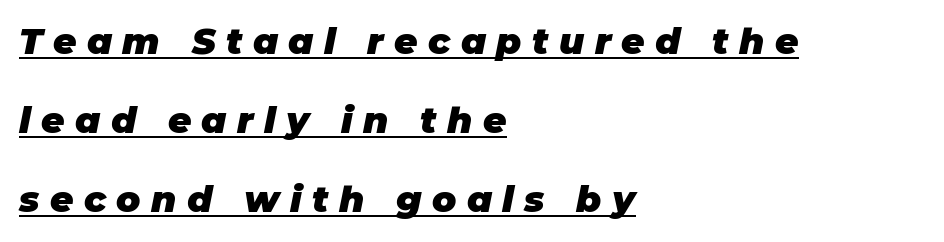
Q: Is the text bold? A: Yes.
Q: Is the text italic (slanted)? A: Yes, it leans right by about 11 degrees.
Q: Is the text underlined? A: Yes.
Q: How is the paragraph aligned? A: Left-aligned.
Q: Is the spacing between letters normal or unusually wide? A: Unusually wide.
Q: Is the spacing between lines tight, normal or loose? A: Loose.
Q: Width (condensed, normal, or wide)? A: Normal.
Q: Stroke contrast? A: Low.
Q: x-height? A: Large.
Q: Monospaced? A: No.
